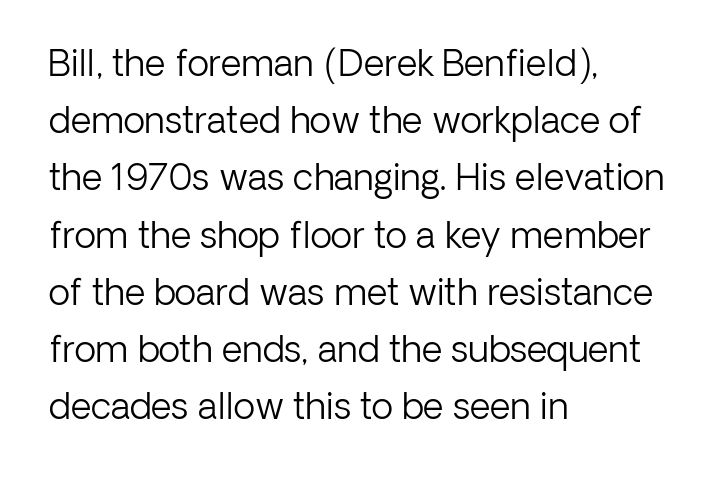
The image shows 36 px light sans-serif type, upright; set left-aligned, normal line spacing (1.59x), normal letter spacing, not underlined; low stroke contrast and a medium x-height.
